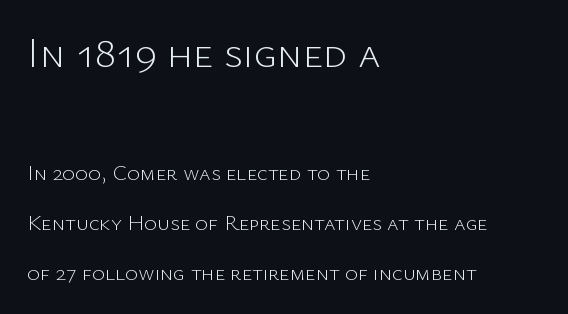
Q: Is the text bold? A: No.
Q: Is the text italic (slanted)? A: No, it is upright.
Q: Is the typeface a serif or a sans-serif typeface? A: Sans-serif.
Q: Is the text underlined? A: No.
Q: How is the paragraph aligned? A: Left-aligned.
Q: Is the spacing between letters normal or unusually wide? A: Normal.
Q: Is the spacing between lines tight, normal or loose? A: Loose.
Q: Which block of text is set in a larger size, the first (top) or the second (bottom)? A: The first (top) one.
Q: Width (condensed, normal, or wide)? A: Normal.
Q: Stroke contrast? A: Low.
Q: x-height? A: Medium.
Q: Monospaced? A: No.
